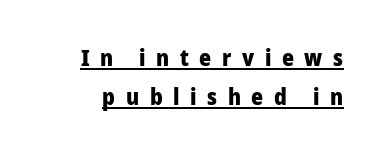
Q: Is the text bold? A: Yes.
Q: Is the text italic (slanted)? A: No, it is upright.
Q: Is the text underlined? A: Yes.
Q: Is the spacing between letters normal or unusually wide? A: Unusually wide.
Q: Is the spacing between lines tight, normal or loose? A: Normal.
